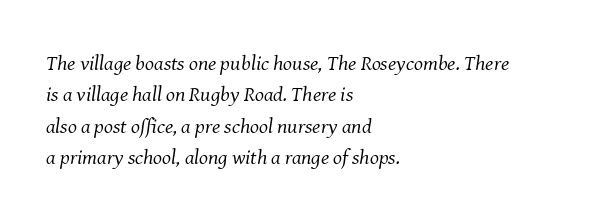
The image shows 21 px text type, italic (leaning right); set left-aligned, normal line spacing (1.49x), normal letter spacing, not underlined.
